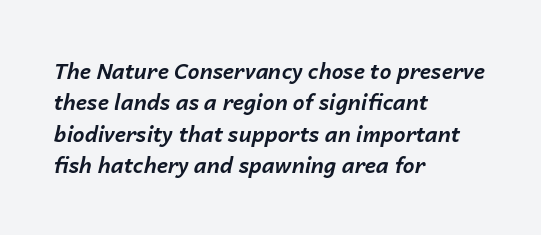
The image shows 21 px bold type, italic (leaning right); set left-aligned, normal line spacing (1.49x), normal letter spacing, not underlined.
